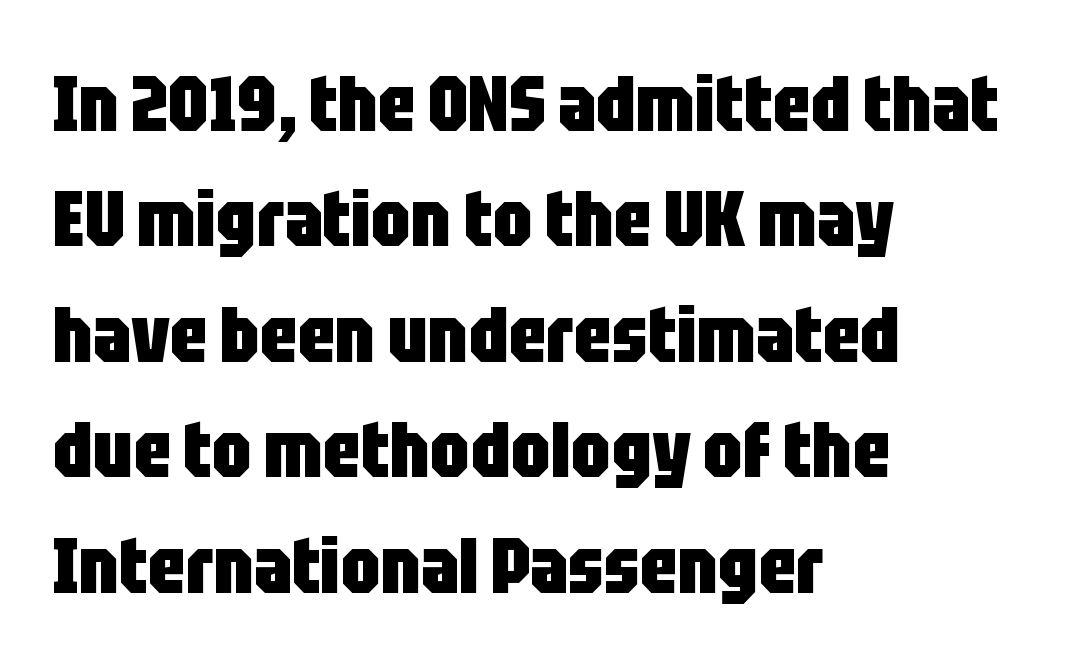
The image shows 78 px heavy, condensed sans-serif type, upright; set left-aligned, normal line spacing (1.48x), normal letter spacing, not underlined; low stroke contrast and a large x-height.
